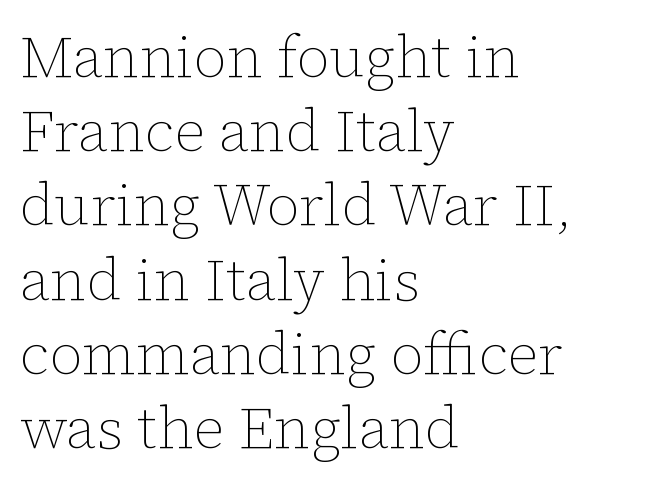
The image shows 58 px thin type, upright; set left-aligned, normal line spacing (1.28x), normal letter spacing, not underlined; low stroke contrast and a medium x-height.
